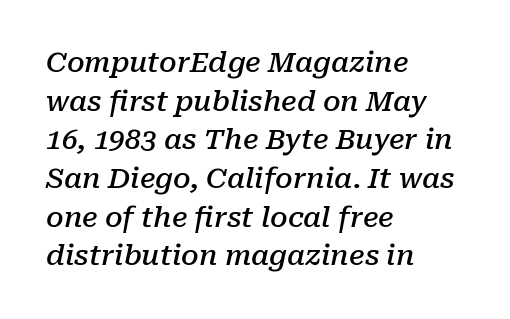
The image shows 28 px semibold serif type, italic (leaning right); set left-aligned, normal line spacing (1.38x), normal letter spacing, not underlined; low stroke contrast and a medium x-height.
